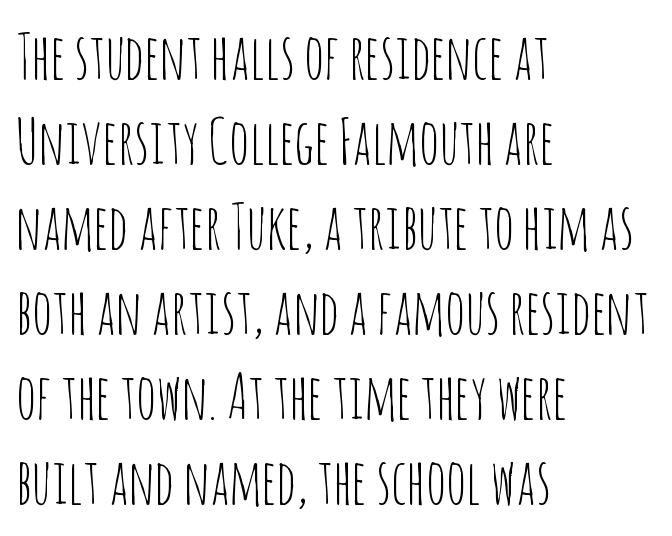
The image shows 62 px thin, condensed sans-serif type, upright; set left-aligned, normal line spacing (1.37x), normal letter spacing, not underlined; low stroke contrast and a large x-height.
